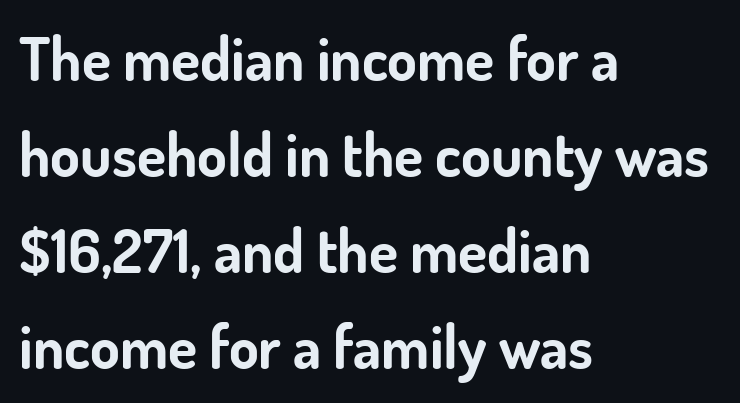
Q: Is the text bold? A: Yes.
Q: Is the text italic (slanted)? A: No, it is upright.
Q: Is the typeface a serif or a sans-serif typeface? A: Sans-serif.
Q: Is the text underlined? A: No.
Q: How is the paragraph aligned? A: Left-aligned.
Q: Is the spacing between letters normal or unusually wide? A: Normal.
Q: Is the spacing between lines tight, normal or loose? A: Normal.
Q: Width (condensed, normal, or wide)? A: Normal.
Q: Stroke contrast? A: Low.
Q: x-height? A: Small.
Q: Monospaced? A: No.
